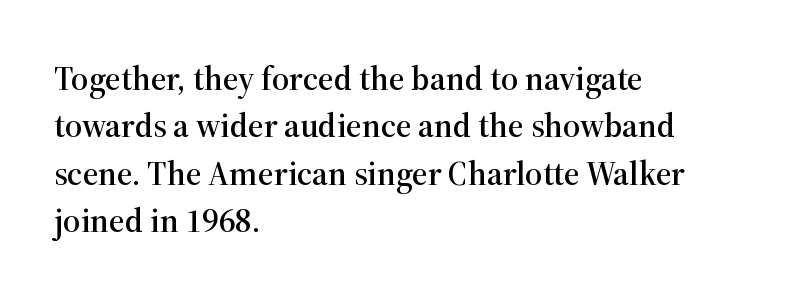
The image shows 34 px serif type, upright; set left-aligned, normal line spacing (1.39x), normal letter spacing, not underlined; high stroke contrast and a medium x-height.
